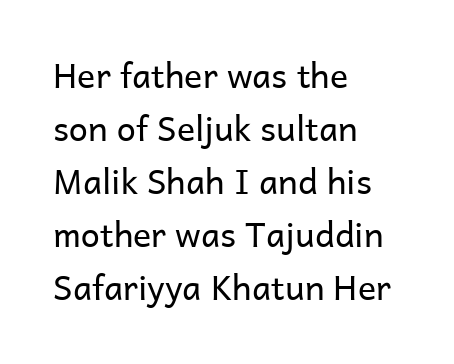
The image shows 34 px regular-weight sans-serif type, upright; set left-aligned, normal line spacing (1.56x), normal letter spacing, not underlined; low stroke contrast and a medium x-height.
